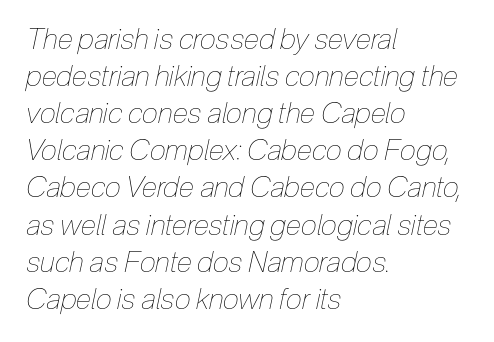
The image shows 29 px thin, condensed type, italic (leaning right); set left-aligned, normal line spacing (1.28x), normal letter spacing, not underlined; low stroke contrast and a medium x-height.
